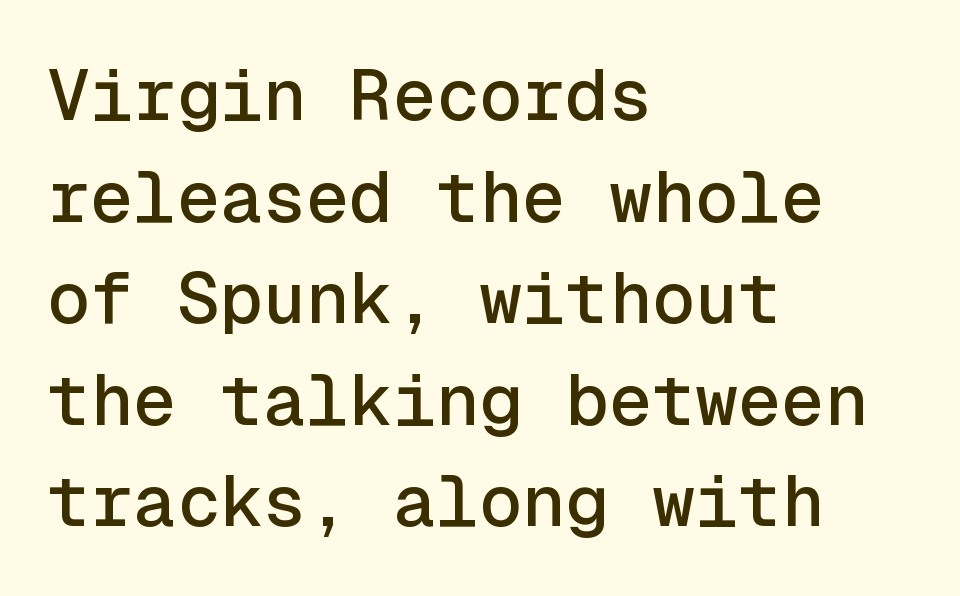
Q: Is the text italic (slanted)? A: No, it is upright.
Q: Is the typeface a serif or a sans-serif typeface? A: Sans-serif.
Q: Is the text underlined? A: No.
Q: How is the paragraph aligned? A: Left-aligned.
Q: Is the spacing between letters normal or unusually wide? A: Normal.
Q: Is the spacing between lines tight, normal or loose? A: Normal.
Q: Width (condensed, normal, or wide)? A: Normal.
Q: x-height? A: Medium.
Q: Monospaced? A: Yes.
